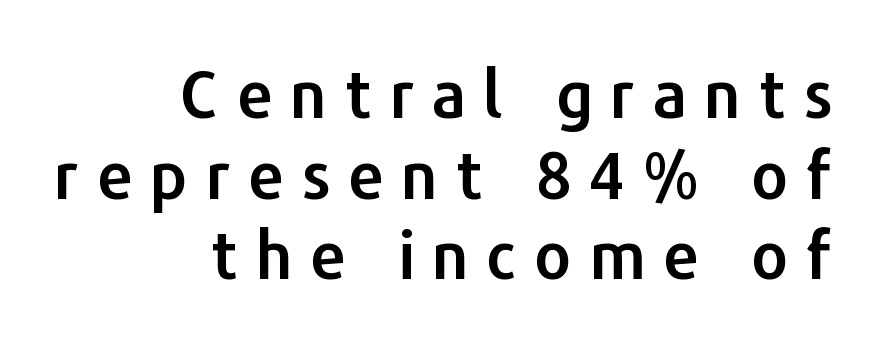
Q: Is the text italic (slanted)? A: No, it is upright.
Q: Is the typeface a serif or a sans-serif typeface? A: Sans-serif.
Q: Is the text underlined? A: No.
Q: How is the paragraph aligned? A: Right-aligned.
Q: Is the spacing between letters normal or unusually wide? A: Unusually wide.
Q: Width (condensed, normal, or wide)? A: Normal.
Q: Stroke contrast? A: Low.
Q: x-height? A: Medium.
Q: Monospaced? A: No.
